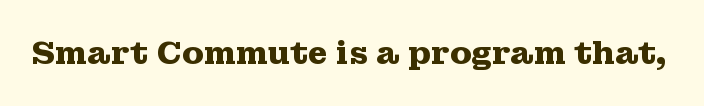
The image shows 32 px heavy, wide serif type, upright; set normal letter spacing, not underlined; medium stroke contrast and a medium x-height.
